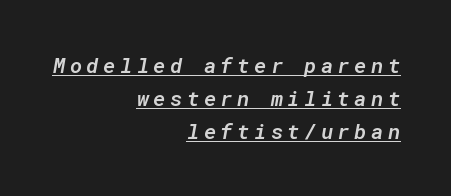
The image shows 21 px text type, italic (leaning right); set right-aligned, normal line spacing (1.56x), unusually wide letter spacing (+0.21 em), underlined.
